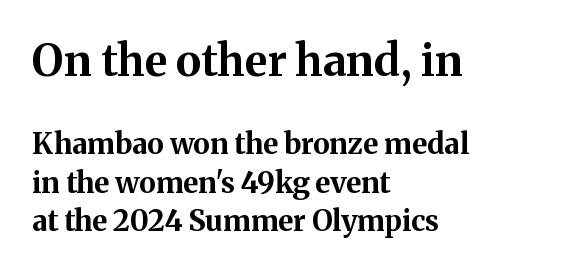
The image shows 44 px bold serif type, upright; set left-aligned, normal line spacing (1.32x), normal letter spacing, not underlined; the first (top) block is 1.52x larger; medium stroke contrast and a medium x-height.
